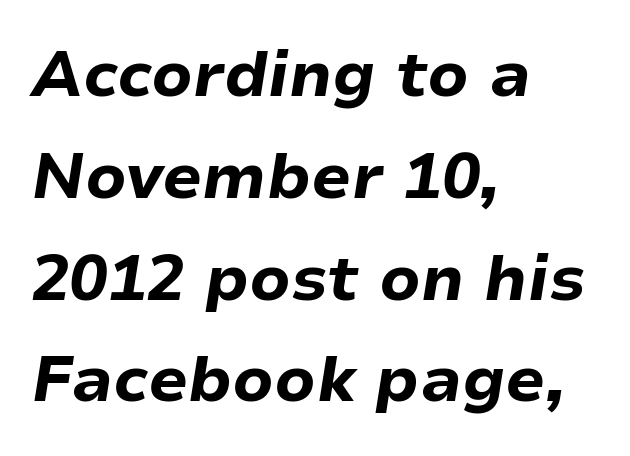
The font's italic variant was chosen for this text. These lines sit exactly where default settings would place them. Each row of text sits above clean, open space. The text block is weighted toward the left margin, trailing off unevenly rightward.
